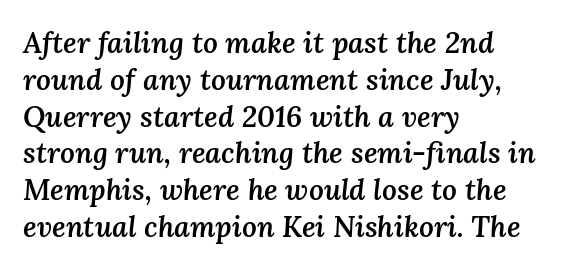
Q: Is the text bold? A: Semi-bold.
Q: Is the text italic (slanted)? A: Yes, it leans right by about 3 degrees.
Q: Is the text underlined? A: No.
Q: How is the paragraph aligned? A: Left-aligned.
Q: Is the spacing between letters normal or unusually wide? A: Normal.
Q: Is the spacing between lines tight, normal or loose? A: Normal.
Q: Width (condensed, normal, or wide)? A: Normal.
Q: Stroke contrast? A: Medium.
Q: x-height? A: Medium.
Q: Monospaced? A: No.
